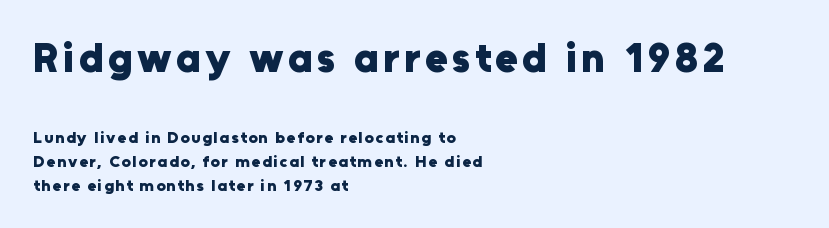
Leading matches the norm, producing a regular column. Caption: multi-line text, flush left, ragged right. The first block has been scaled up relative to the second. Each row of text sits above clean, open space. You'd pick this weight for a headline — it's a proper bold. This sample has the flowing, uneven cadence of proportional lettering.
